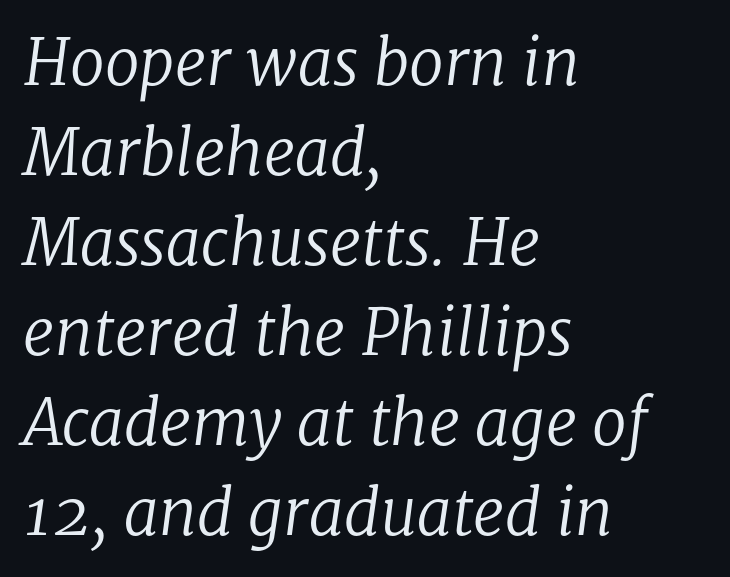
A typesetter would label this face a serif. Underlining? Definitely not there. Here the glyphs are tracked normally, forming tight word shapes. The lines in this sample share a left origin and differ only in where they stop. On a weight scale, this lands at 450 or below. The passage shown stacks its lines at a standard gap.
